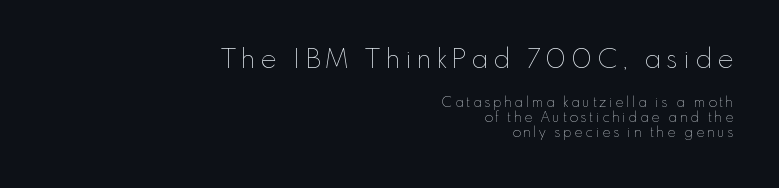
Bare-footed words on every line. Two sizes are in play, and the larger belongs to the first block. On a weight scale, this lands at 450 or below. Compared with a flush-left layout, this one pins lines to the opposite, right side.
